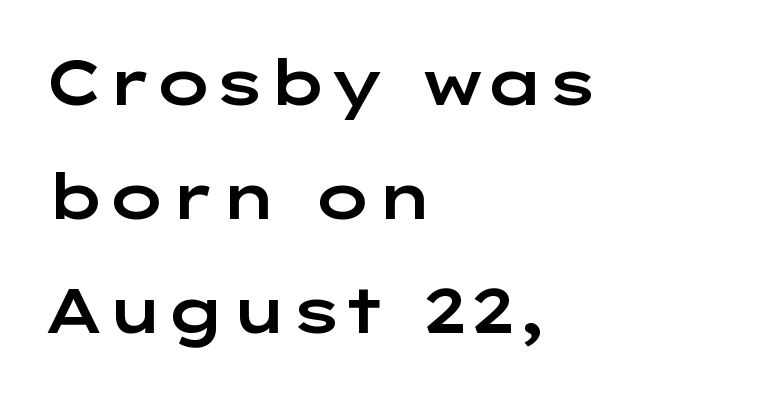
Q: Is the text italic (slanted)? A: No, it is upright.
Q: Is the typeface a serif or a sans-serif typeface? A: Sans-serif.
Q: Is the text underlined? A: No.
Q: How is the paragraph aligned? A: Left-aligned.
Q: Is the spacing between letters normal or unusually wide? A: Normal.
Q: Width (condensed, normal, or wide)? A: Wide.
Q: Stroke contrast? A: Low.
Q: x-height? A: Medium.
Q: Monospaced? A: No.
